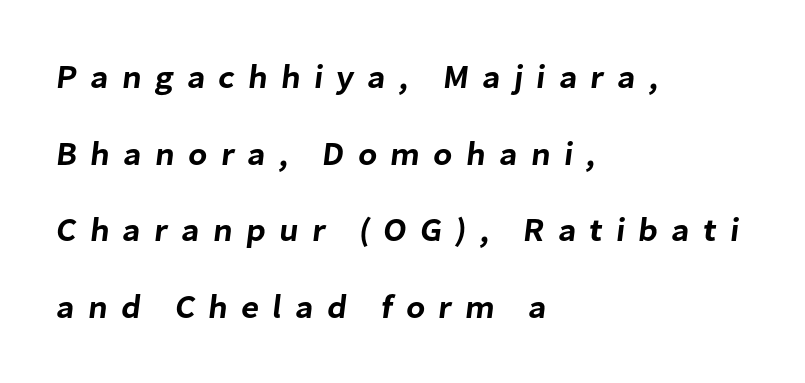
These lines are rendered in a variable-pitch font. The designer went with a sans here, leaving each stem footless. The passage shown has open, widely tracked lettering throughout. The space directly below the letters is spotless.
